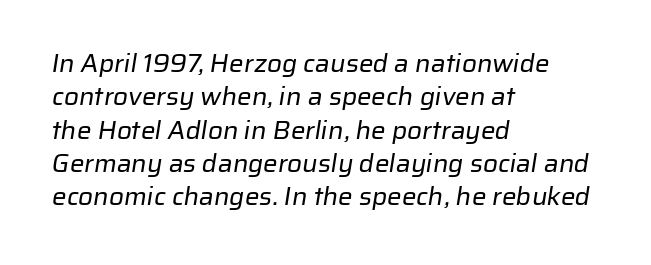
Rule under the text: the space is simply empty. Compared with typical body copy, the letter spacing here is the same. A normal amount of white space separates one row of letters from the next. Short and long lines alike share a common starting point at left. Stroke mass is kept to a normal reading level or below.
